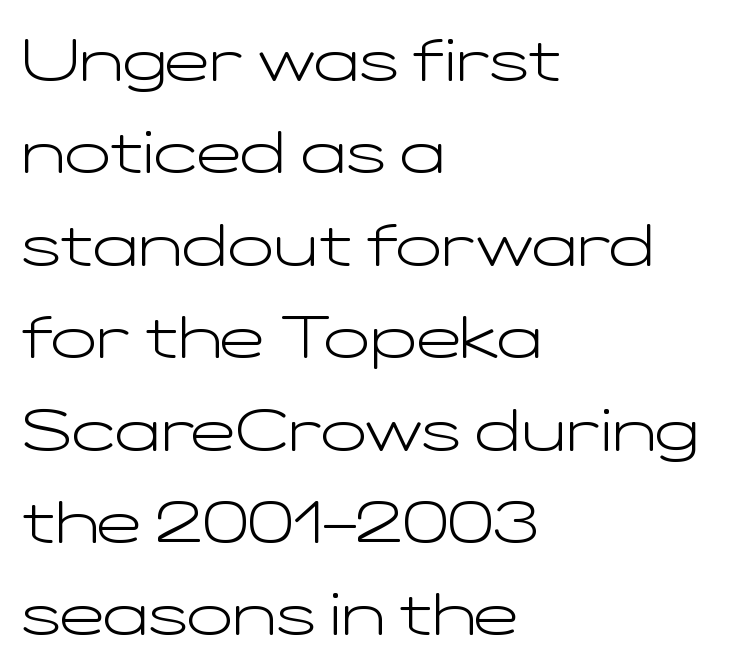
The image shows 60 px light, wide sans-serif type, upright; set left-aligned, normal line spacing (1.54x), normal letter spacing, not underlined; low stroke contrast and a medium x-height.
